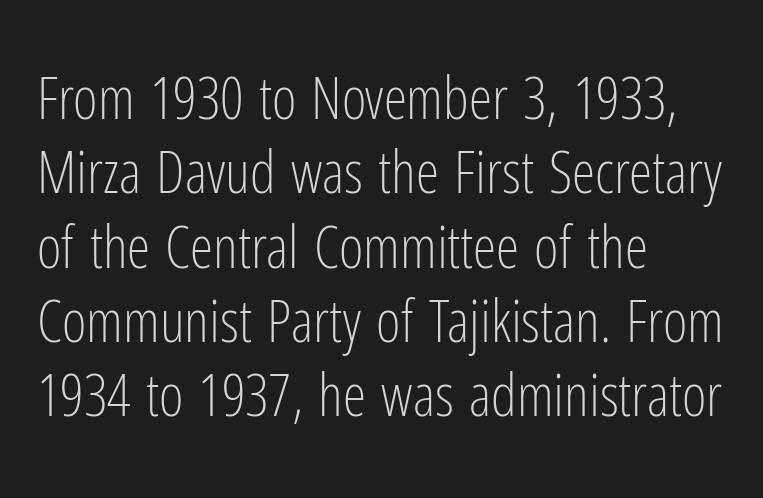
Q: Is the text bold? A: No.
Q: Is the text italic (slanted)? A: No, it is upright.
Q: Is the typeface a serif or a sans-serif typeface? A: Sans-serif.
Q: Is the text underlined? A: No.
Q: How is the paragraph aligned? A: Left-aligned.
Q: Is the spacing between letters normal or unusually wide? A: Normal.
Q: Is the spacing between lines tight, normal or loose? A: Normal.
Q: Width (condensed, normal, or wide)? A: Condensed.
Q: Stroke contrast? A: Low.
Q: x-height? A: Medium.
Q: Monospaced? A: No.
